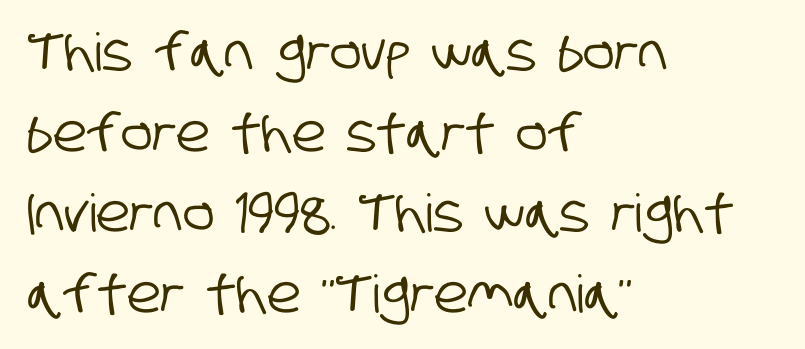
Type without underlining. The designer left line spacing at the default. One-word summary of the alignment: left. Proportional: the letters do not fall into vertical columns. The tracking reads as untouched default to a designer's eye.
